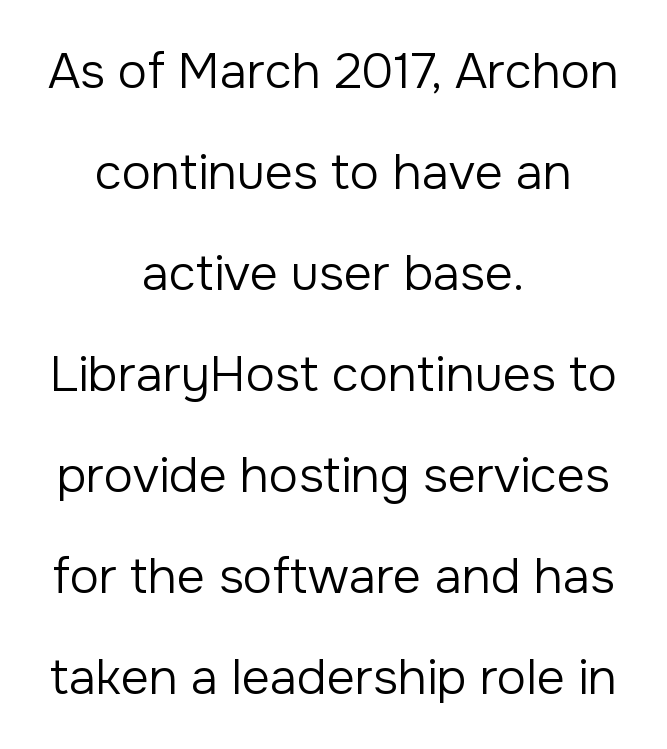
Q: Is the text bold? A: No.
Q: Is the text italic (slanted)? A: No, it is upright.
Q: Is the typeface a serif or a sans-serif typeface? A: Sans-serif.
Q: Is the text underlined? A: No.
Q: How is the paragraph aligned? A: Centered.
Q: Is the spacing between letters normal or unusually wide? A: Normal.
Q: Is the spacing between lines tight, normal or loose? A: Loose.
Q: Width (condensed, normal, or wide)? A: Normal.
Q: Stroke contrast? A: Low.
Q: x-height? A: Medium.
Q: Monospaced? A: No.
